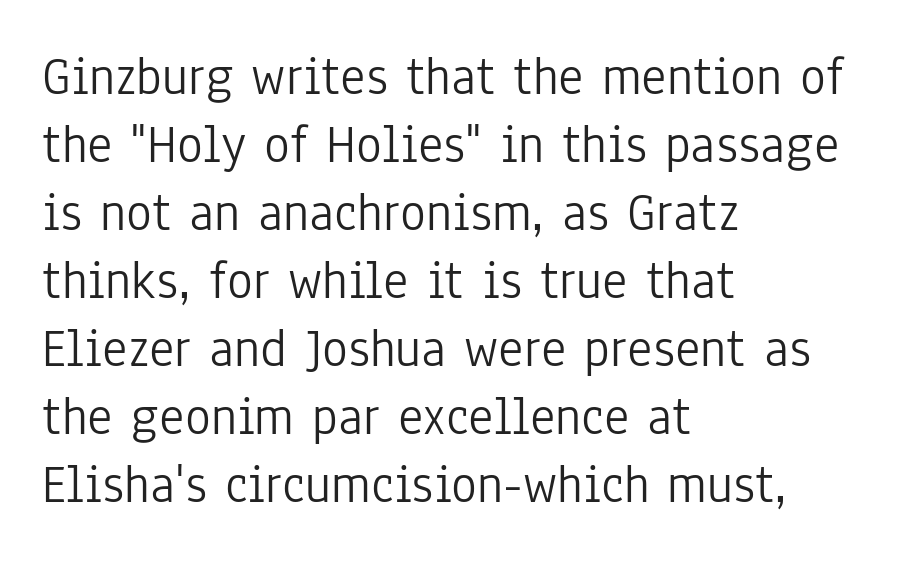
Q: Is the text bold? A: No.
Q: Is the text italic (slanted)? A: No, it is upright.
Q: Is the typeface a serif or a sans-serif typeface? A: Sans-serif.
Q: Is the text underlined? A: No.
Q: How is the paragraph aligned? A: Left-aligned.
Q: Is the spacing between letters normal or unusually wide? A: Normal.
Q: Is the spacing between lines tight, normal or loose? A: Normal.
Q: Width (condensed, normal, or wide)? A: Condensed.
Q: Stroke contrast? A: Low.
Q: x-height? A: Medium.
Q: Monospaced? A: No.
